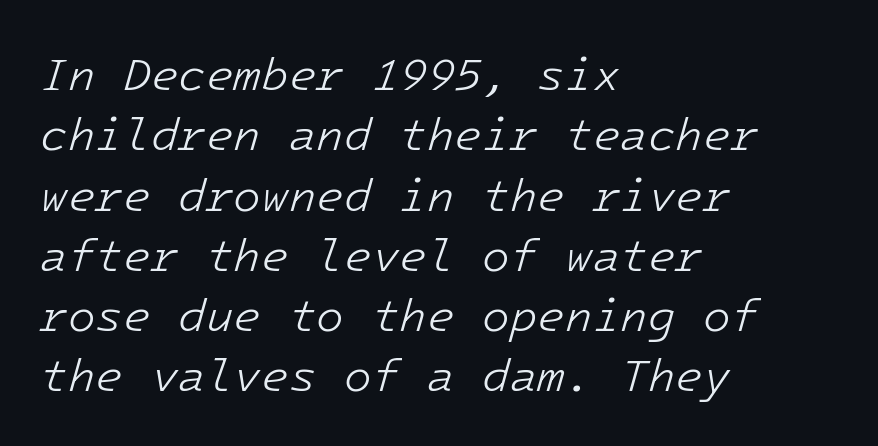
{"italic": "yes", "lean": "right", "slant_degrees": 16, "bold": "no", "weight": "light", "width": "normal", "stroke_contrast": "low", "x_height": "medium", "monospaced": "yes", "underline": "no", "align": "left", "line_spacing": "normal", "line_spacing_ratio": 1.34, "letter_spacing": "normal", "letter_spacing_em": 0.0, "glyph_px": 45}
